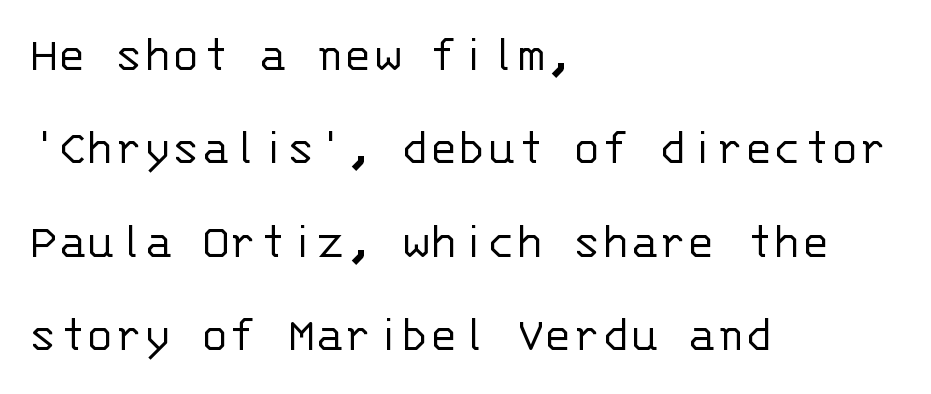
{"serif": "no", "italic": "no", "bold": "no", "weight": "light", "width": "normal", "stroke_contrast": "low", "x_height": "large", "monospaced": "yes", "underline": "no", "align": "left", "line_spacing_ratio": 1.76, "letter_spacing": "normal", "letter_spacing_em": 0.0, "glyph_px": 53}
